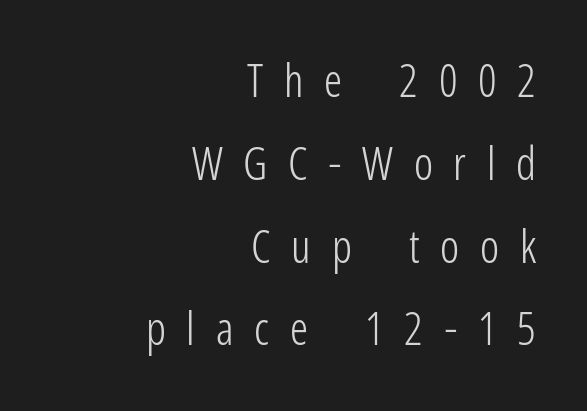
You could not count columns in this text — the font is proportionally spaced. The characters are drawn with everyday or finer stroke widths. Each row of text sits above clean, open space. Upright lettering throughout.
